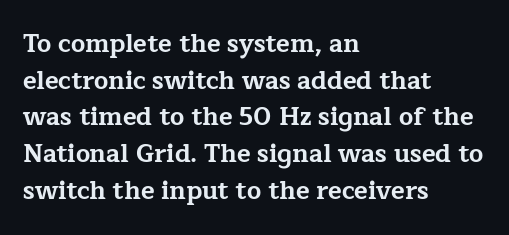
Q: Is the text bold? A: Yes.
Q: Is the text italic (slanted)? A: No, it is upright.
Q: Is the text underlined? A: No.
Q: How is the paragraph aligned? A: Left-aligned.
Q: Is the spacing between letters normal or unusually wide? A: Normal.
Q: Is the spacing between lines tight, normal or loose? A: Normal.
